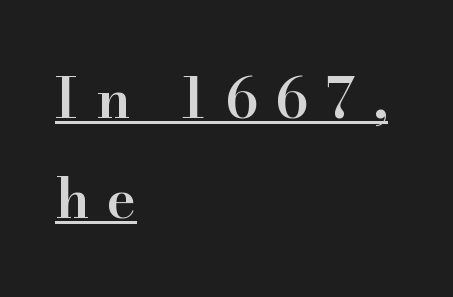
Q: Is the text bold? A: Semi-bold.
Q: Is the text italic (slanted)? A: No, it is upright.
Q: Is the typeface a serif or a sans-serif typeface? A: Serif.
Q: Is the text underlined? A: Yes.
Q: How is the paragraph aligned? A: Left-aligned.
Q: Is the spacing between letters normal or unusually wide? A: Unusually wide.
Q: Width (condensed, normal, or wide)? A: Normal.
Q: Stroke contrast? A: High.
Q: x-height? A: Small.
Q: Monospaced? A: No.
